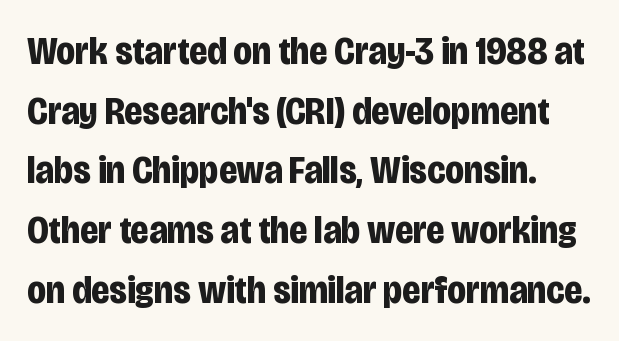
The image shows 39 px bold, condensed sans-serif type, upright; set normal line spacing (1.53x), normal letter spacing, not underlined; low stroke contrast and a large x-height.
